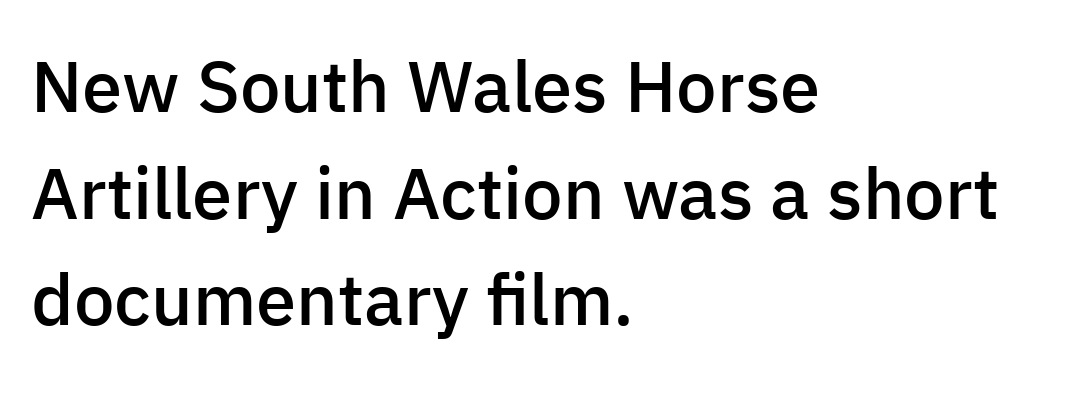
Q: Is the text bold? A: Semi-bold.
Q: Is the text italic (slanted)? A: No, it is upright.
Q: Is the typeface a serif or a sans-serif typeface? A: Sans-serif.
Q: Is the text underlined? A: No.
Q: How is the paragraph aligned? A: Left-aligned.
Q: Is the spacing between letters normal or unusually wide? A: Normal.
Q: Is the spacing between lines tight, normal or loose? A: Normal.
Q: Width (condensed, normal, or wide)? A: Normal.
Q: Stroke contrast? A: Low.
Q: x-height? A: Medium.
Q: Monospaced? A: No.
